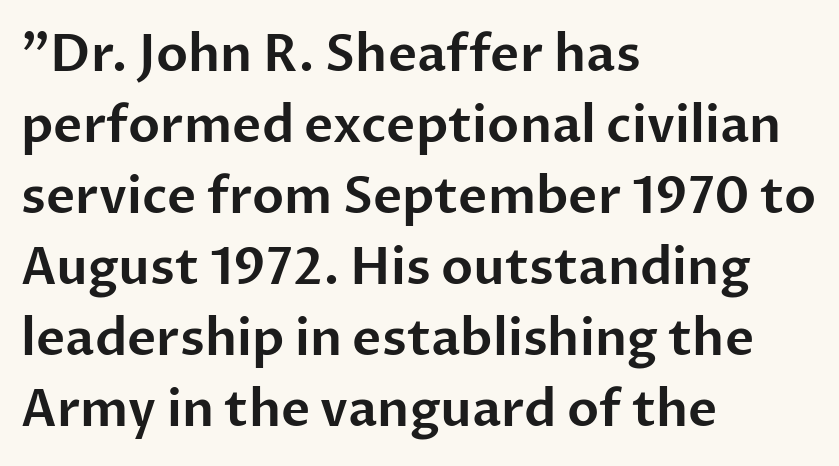
The image shows 50 px sans-serif type, upright; set left-aligned, normal line spacing (1.42x), normal letter spacing, not underlined; low stroke contrast and a medium x-height.
